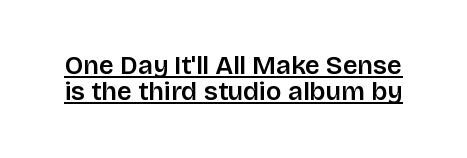
Unlike italic type, these characters show no tilt at all. Rows of type sit shoulder to shoulder in the vertical direction. Default kerning and tracking; the words read as compact shapes. Each line of the rendering has a horizontal stroke beneath the glyphs.
